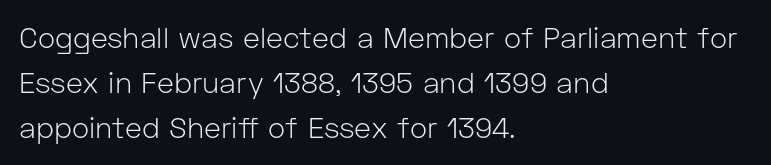
Q: Is the text bold? A: No.
Q: Is the text italic (slanted)? A: No, it is upright.
Q: Is the typeface a serif or a sans-serif typeface? A: Sans-serif.
Q: Is the text underlined? A: No.
Q: How is the paragraph aligned? A: Left-aligned.
Q: Is the spacing between letters normal or unusually wide? A: Normal.
Q: Is the spacing between lines tight, normal or loose? A: Normal.
Q: Width (condensed, normal, or wide)? A: Normal.
Q: Stroke contrast? A: Low.
Q: x-height? A: Medium.
Q: Monospaced? A: No.
